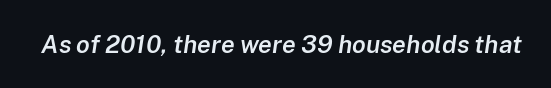
{"italic": "yes", "lean": "right", "slant_degrees": 8, "bold": "semi", "underline": "no", "letter_spacing": "normal", "letter_spacing_em": 0.0, "glyph_px": 25}
